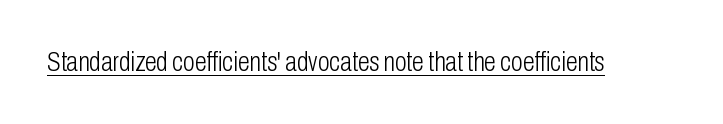
Vertical stems look standard width or narrower in stroke. This sample carries an underscore along the baseline area. Notice how the stems are strictly vertical — no italics here. Spacing between characters is what you'd get straight out of the box.
